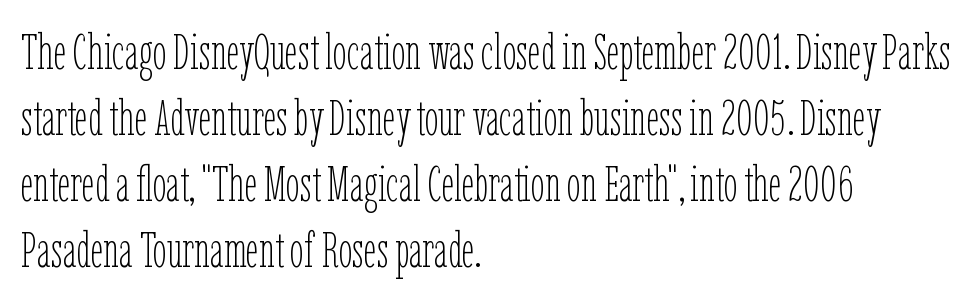
Stem width sits at or under what a default text font uses. Each letter keeps its own natural width here, so spacing adapts to shape. The gaps between neighbouring characters are ordinary and unremarkable. This is the regular roman posture of the typeface. The lines are quadded left. Notice how descenders clear the ascenders below comfortably — that's standard leading.
